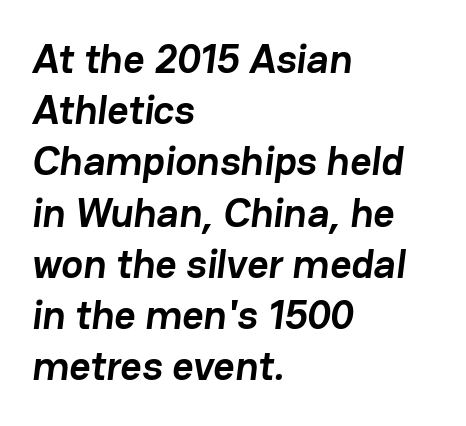
Interline gaps are of average width in this sample. Line starts are locked; line ends wander. A clean baseline with only descenders dipping below it. The gaps between neighbouring characters are ordinary and unremarkable. Is this a fixed-width face? No — the glyphs have proportional, varying widths. The face used here has the dense, thick strokes of a bold.
